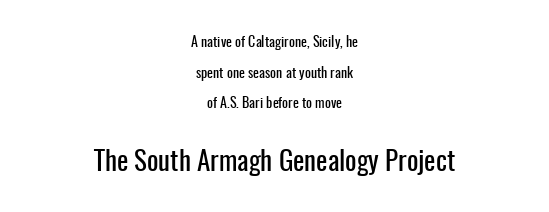
{"italic": "no", "underline": "no", "align": "center", "line_spacing": "loose", "line_spacing_ratio": 2.19, "letter_spacing": "normal", "letter_spacing_em": 0.0, "larger_block": "second", "size_ratio": 1.93, "glyph_px": 27}
